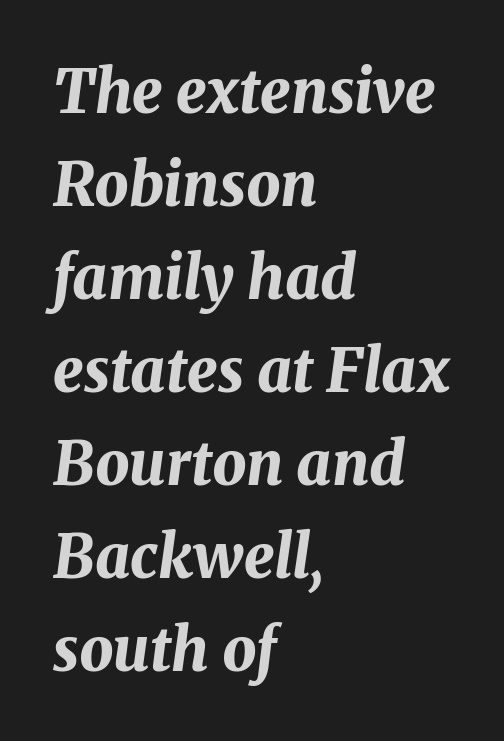
Q: Is the text bold? A: Yes.
Q: Is the text italic (slanted)? A: Yes, it leans right by about 8 degrees.
Q: Is the text underlined? A: No.
Q: How is the paragraph aligned? A: Left-aligned.
Q: Is the spacing between letters normal or unusually wide? A: Normal.
Q: Is the spacing between lines tight, normal or loose? A: Normal.
Q: Width (condensed, normal, or wide)? A: Normal.
Q: Stroke contrast? A: Medium.
Q: x-height? A: Medium.
Q: Monospaced? A: No.
